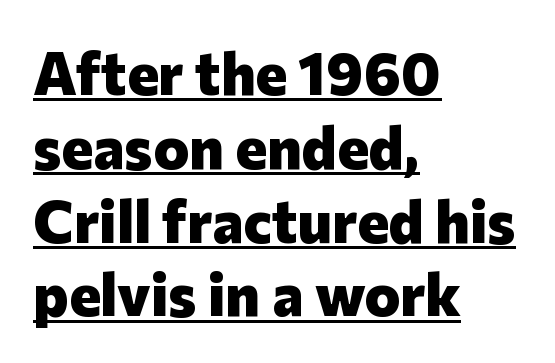
Q: Is the text bold? A: Yes.
Q: Is the text italic (slanted)? A: No, it is upright.
Q: Is the typeface a serif or a sans-serif typeface? A: Sans-serif.
Q: Is the text underlined? A: Yes.
Q: How is the paragraph aligned? A: Left-aligned.
Q: Is the spacing between letters normal or unusually wide? A: Normal.
Q: Width (condensed, normal, or wide)? A: Normal.
Q: Stroke contrast? A: Low.
Q: x-height? A: Medium.
Q: Monospaced? A: No.
